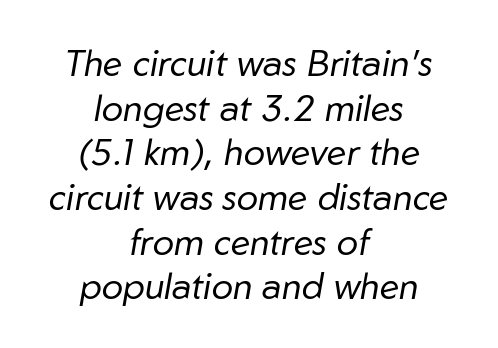
Q: Is the text bold? A: No.
Q: Is the text italic (slanted)? A: Yes, it leans right by about 10 degrees.
Q: Is the text underlined? A: No.
Q: How is the paragraph aligned? A: Centered.
Q: Is the spacing between letters normal or unusually wide? A: Normal.
Q: Width (condensed, normal, or wide)? A: Normal.
Q: Stroke contrast? A: Low.
Q: x-height? A: Medium.
Q: Monospaced? A: No.
